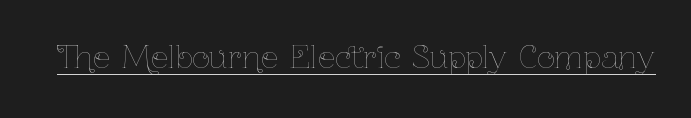
The image shows 31 px thin, condensed type, upright; set normal letter spacing, underlined; low stroke contrast and a medium x-height.
